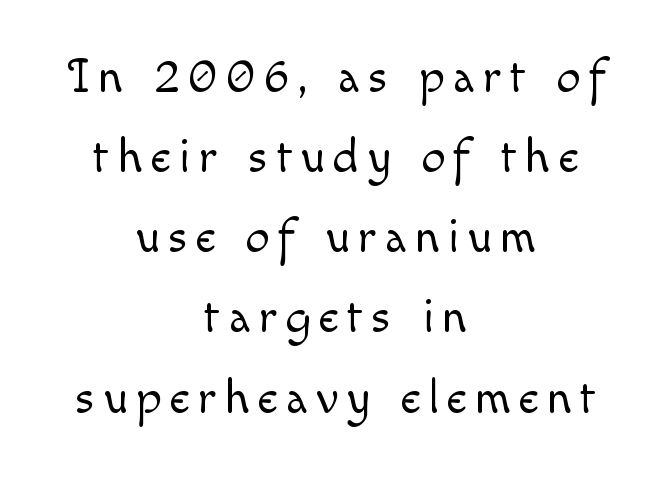
Q: Is the text bold? A: No.
Q: Is the text italic (slanted)? A: No, it is upright.
Q: Is the text underlined? A: No.
Q: How is the paragraph aligned? A: Centered.
Q: Is the spacing between lines tight, normal or loose? A: Normal.
Q: Width (condensed, normal, or wide)? A: Normal.
Q: x-height? A: Small.
Q: Monospaced? A: No.
